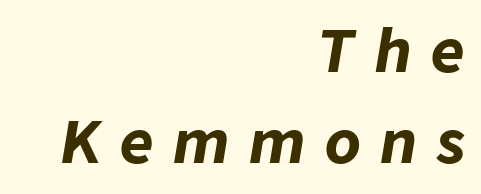
Q: Is the text bold? A: Yes.
Q: Is the text italic (slanted)? A: Yes, it leans right by about 9 degrees.
Q: Is the text underlined? A: No.
Q: How is the paragraph aligned? A: Right-aligned.
Q: Is the spacing between letters normal or unusually wide? A: Unusually wide.
Q: Is the spacing between lines tight, normal or loose? A: Normal.
Q: Width (condensed, normal, or wide)? A: Normal.
Q: Stroke contrast? A: Low.
Q: x-height? A: Medium.
Q: Monospaced? A: No.
